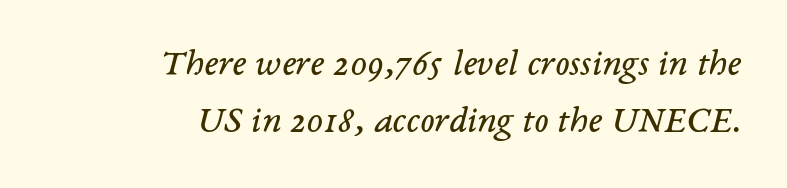
{"serif": "yes", "italic": "yes", "lean": "right", "slant_degrees": 14, "bold": "no", "weight": "regular", "width": "normal", "stroke_contrast": "low", "x_height": "medium", "monospaced": "no", "underline": "no", "align": "right", "line_spacing": "normal", "line_spacing_ratio": 1.49, "letter_spacing": "normal", "letter_spacing_em": 0.0, "glyph_px": 38}
